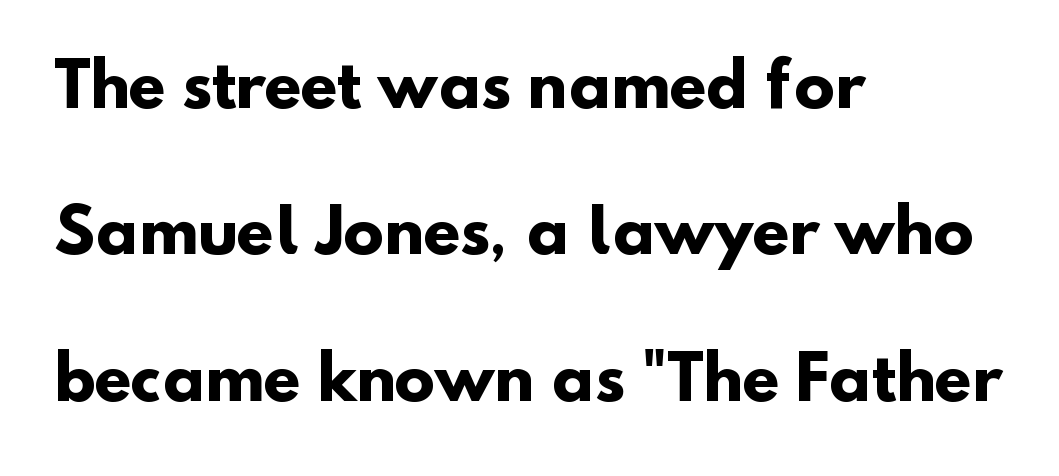
{"serif": "no", "bold": "yes", "weight": "heavy", "width": "normal", "stroke_contrast": "low", "x_height": "small", "monospaced": "no", "underline": "no", "align": "left", "line_spacing": "loose", "line_spacing_ratio": 2.44, "letter_spacing": "normal", "letter_spacing_em": 0.0, "glyph_px": 60}
